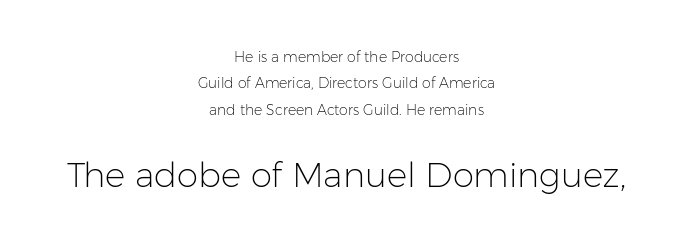
Q: Is the text bold? A: No.
Q: Is the text italic (slanted)? A: No, it is upright.
Q: Is the typeface a serif or a sans-serif typeface? A: Sans-serif.
Q: Is the text underlined? A: No.
Q: How is the paragraph aligned? A: Centered.
Q: Is the spacing between letters normal or unusually wide? A: Normal.
Q: Which block of text is set in a larger size, the first (top) or the second (bottom)? A: The second (bottom) one.
Q: Width (condensed, normal, or wide)? A: Normal.
Q: Stroke contrast? A: Low.
Q: x-height? A: Medium.
Q: Monospaced? A: No.
